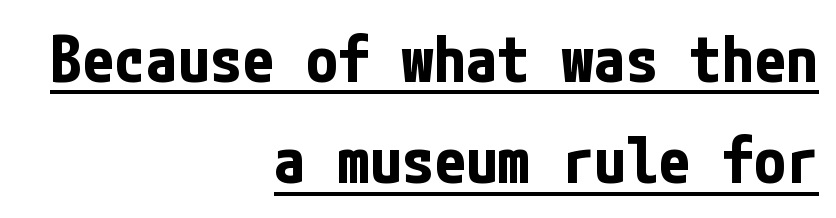
{"serif": "no", "italic": "no", "bold": "yes", "weight": "bold", "width": "condensed", "stroke_contrast": "low", "x_height": "medium", "underline": "yes", "align": "right", "line_spacing": "normal", "line_spacing_ratio": 1.58, "letter_spacing": "normal", "letter_spacing_em": 0.0, "glyph_px": 64}
